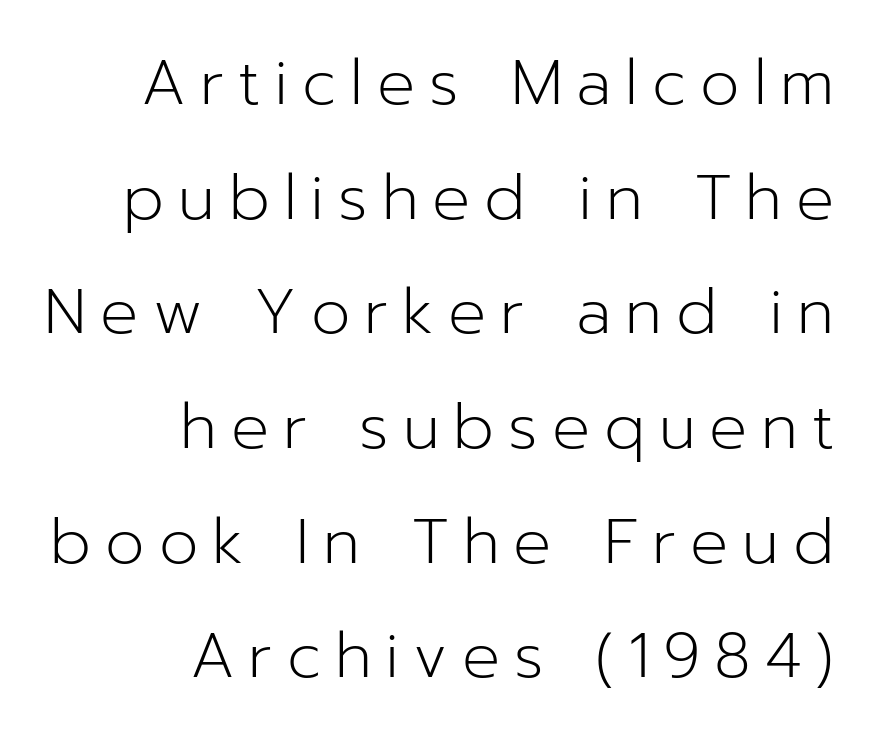
{"serif": "no", "italic": "no", "bold": "no", "weight": "light", "width": "normal", "stroke_contrast": "low", "x_height": "medium", "monospaced": "no", "underline": "no", "align": "right", "line_spacing_ratio": 1.82, "letter_spacing": "wide", "letter_spacing_em": 0.22, "glyph_px": 63}
